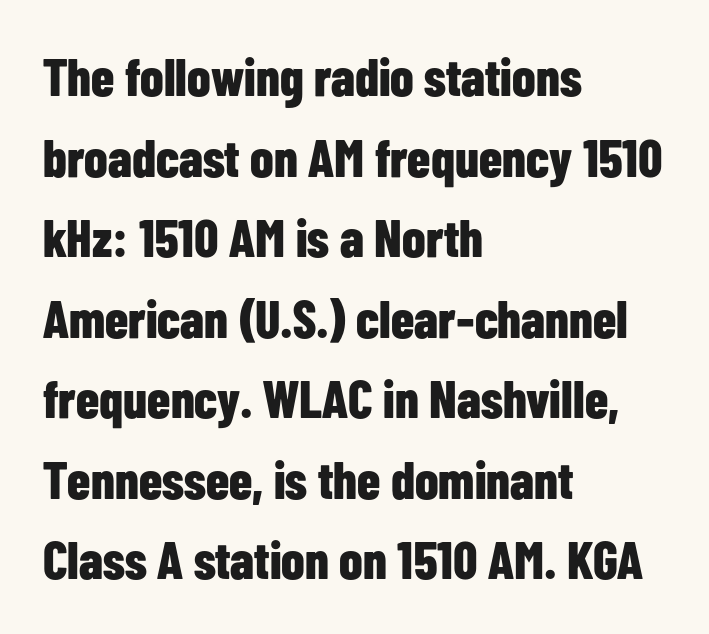
{"serif": "no", "italic": "no", "bold": "yes", "weight": "bold", "width": "condensed", "stroke_contrast": "low", "x_height": "medium", "monospaced": "no", "underline": "no", "align": "left", "line_spacing": "normal", "line_spacing_ratio": 1.52, "letter_spacing": "normal", "letter_spacing_em": 0.0, "glyph_px": 53}
